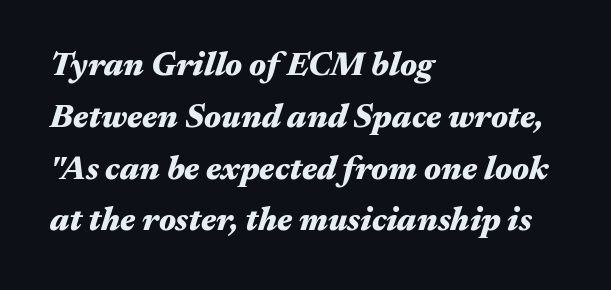
The image shows 33 px heavy, wide type, italic (leaning right); set left-aligned, normal line spacing (1.57x), normal letter spacing, not underlined; medium stroke contrast and a medium x-height.
